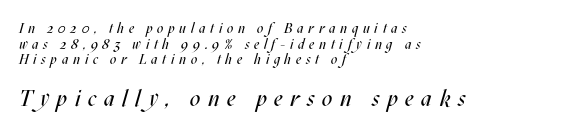
The image shows 23 px text type, italic (leaning right); set left-aligned, tight line spacing (1.11x), unusually wide letter spacing (+0.33 em), not underlined; the second (bottom) block is 1.64x larger.
